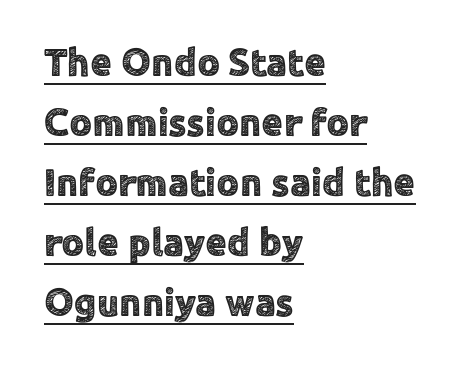
Q: Is the text italic (slanted)? A: No, it is upright.
Q: Is the typeface a serif or a sans-serif typeface? A: Sans-serif.
Q: Is the text underlined? A: Yes.
Q: How is the paragraph aligned? A: Left-aligned.
Q: Is the spacing between letters normal or unusually wide? A: Normal.
Q: Is the spacing between lines tight, normal or loose? A: Normal.
Q: Width (condensed, normal, or wide)? A: Normal.
Q: x-height? A: Medium.
Q: Monospaced? A: No.
